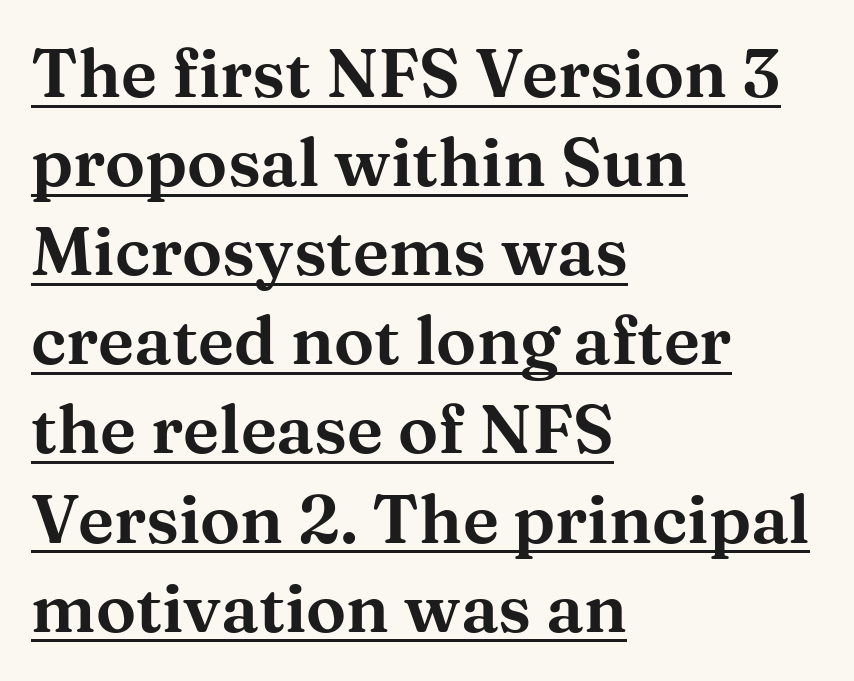
Caption: multi-line text, flush left, ragged right. A rule runs beneath these lines of type. The letters stand upright; this is a roman face. Standard letterfit; no display-style spreading of the glyphs.
